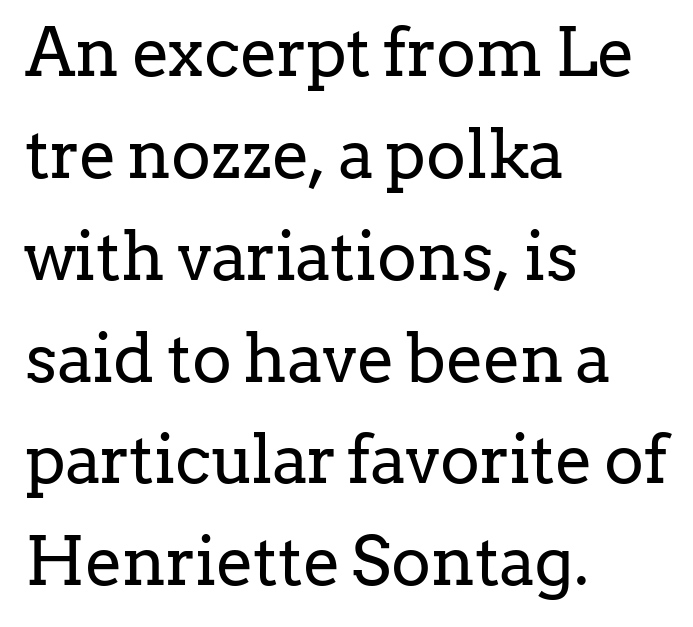
Q: Is the text bold? A: No.
Q: Is the text italic (slanted)? A: No, it is upright.
Q: Is the typeface a serif or a sans-serif typeface? A: Serif.
Q: Is the text underlined? A: No.
Q: How is the paragraph aligned? A: Left-aligned.
Q: Is the spacing between letters normal or unusually wide? A: Normal.
Q: Is the spacing between lines tight, normal or loose? A: Normal.
Q: Width (condensed, normal, or wide)? A: Normal.
Q: Stroke contrast? A: Low.
Q: x-height? A: Medium.
Q: Monospaced? A: No.
